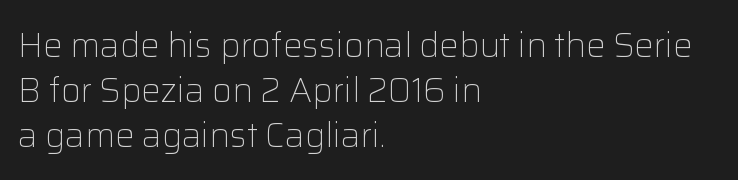
Q: Is the text bold? A: No.
Q: Is the text italic (slanted)? A: No, it is upright.
Q: Is the typeface a serif or a sans-serif typeface? A: Sans-serif.
Q: Is the text underlined? A: No.
Q: How is the paragraph aligned? A: Left-aligned.
Q: Is the spacing between letters normal or unusually wide? A: Normal.
Q: Is the spacing between lines tight, normal or loose? A: Normal.
Q: Width (condensed, normal, or wide)? A: Normal.
Q: Stroke contrast? A: Low.
Q: x-height? A: Medium.
Q: Monospaced? A: No.
